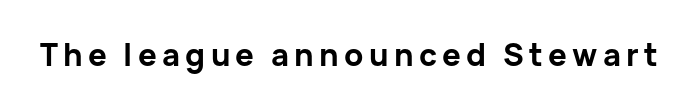
The image shows 31 px bold sans-serif type, upright; set not underlined; low stroke contrast and a medium x-height.
